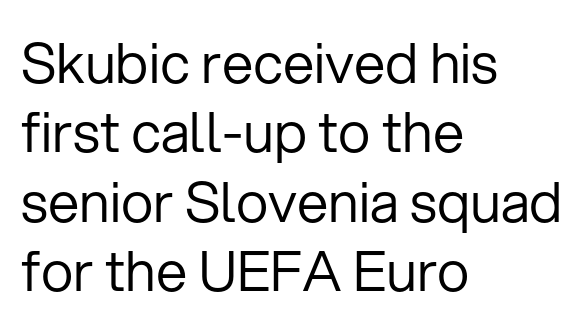
If you drew a line through each stem, it would be perfectly vertical. The passage shown is not underscored anywhere. Typographically, this falls in the sans-serif category. Here the glyphs are tracked normally, forming tight word shapes. You could not count columns in this text — the font is proportionally spaced. Weight: regular or lighter.
